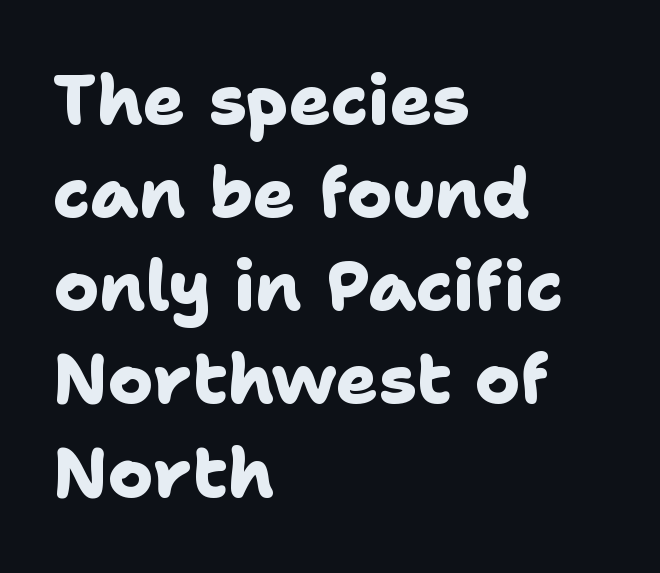
Descenders are the only things crossing below the line. Honestly, the row spacing looks completely unremarkable. Where is the straight margin? On the left. A typesetter would label this face a sans. Here the designer chose a conventional face with non-uniform glyph widths. Look at the tracking — it's just the regular setting, nothing added.
